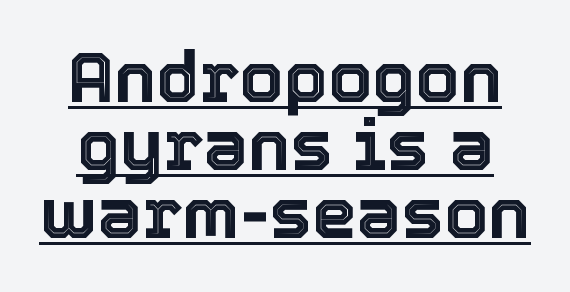
The image shows 71 px text type, upright; set tight line spacing (0.96x), normal letter spacing, underlined; a medium x-height.
